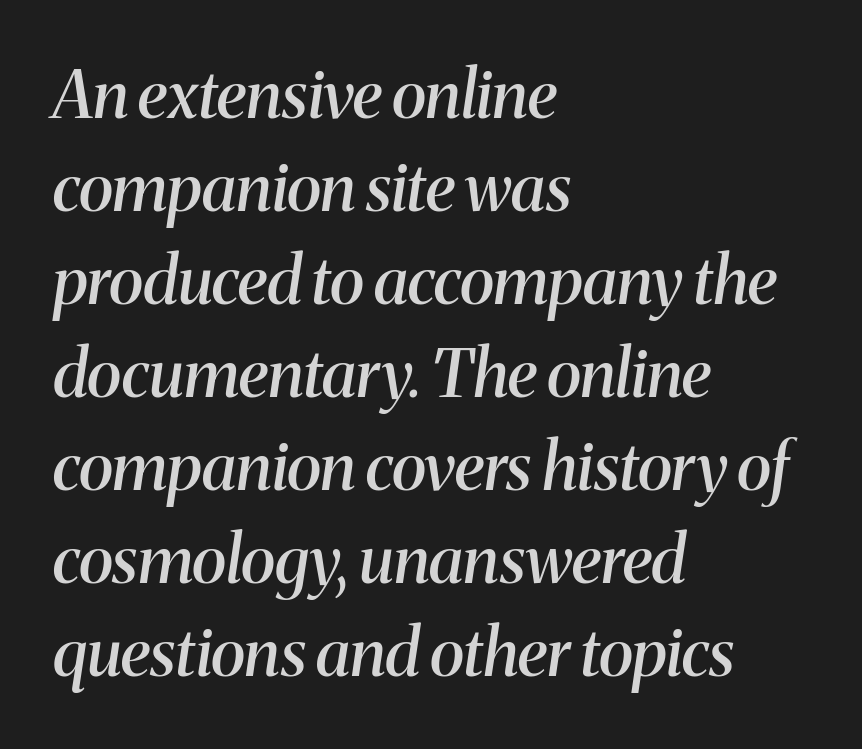
Q: Is the text bold? A: Semi-bold.
Q: Is the text italic (slanted)? A: Yes, it leans right by about 8 degrees.
Q: Is the typeface a serif or a sans-serif typeface? A: Serif.
Q: Is the text underlined? A: No.
Q: How is the paragraph aligned? A: Left-aligned.
Q: Is the spacing between letters normal or unusually wide? A: Normal.
Q: Is the spacing between lines tight, normal or loose? A: Normal.
Q: Width (condensed, normal, or wide)? A: Normal.
Q: Stroke contrast? A: Medium.
Q: x-height? A: Medium.
Q: Monospaced? A: No.
